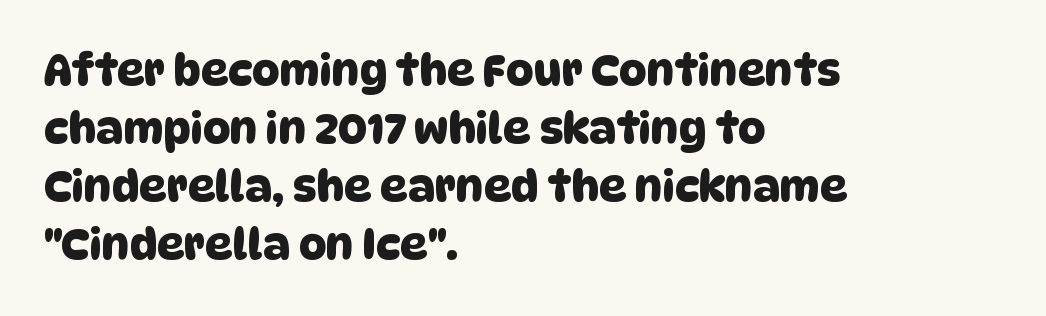
Q: Is the typeface a serif or a sans-serif typeface? A: Sans-serif.
Q: Is the text underlined? A: No.
Q: How is the paragraph aligned? A: Left-aligned.
Q: Is the spacing between letters normal or unusually wide? A: Normal.
Q: Is the spacing between lines tight, normal or loose? A: Normal.
Q: Width (condensed, normal, or wide)? A: Normal.
Q: Stroke contrast? A: Low.
Q: x-height? A: Large.
Q: Monospaced? A: No.
